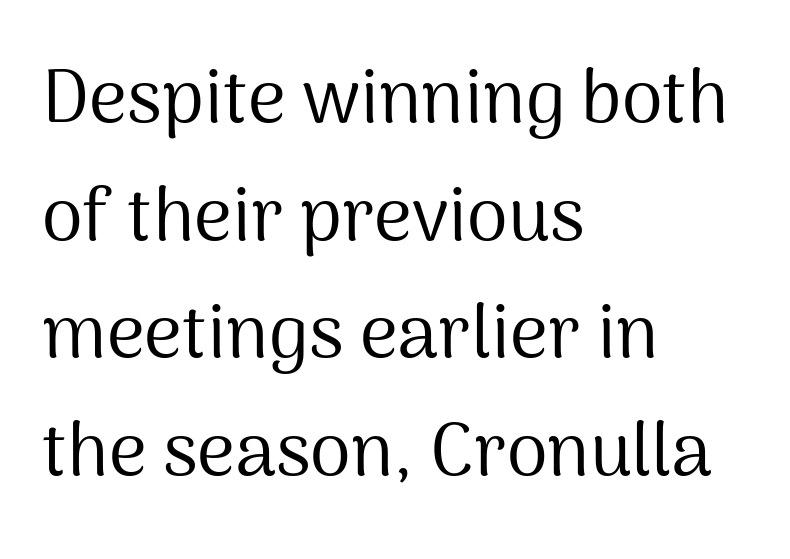
Here the designer chose a conventional face with non-uniform glyph widths. Line beginnings align vertically; line endings do not. Default kerning and tracking; the words read as compact shapes. Vertical strokes here are truly vertical.
